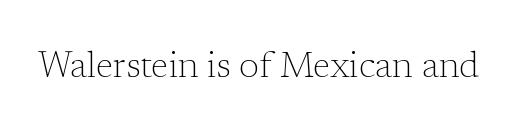
Q: Is the text bold? A: No.
Q: Is the text italic (slanted)? A: No, it is upright.
Q: Is the typeface a serif or a sans-serif typeface? A: Serif.
Q: Is the text underlined? A: No.
Q: Is the spacing between letters normal or unusually wide? A: Normal.
Q: Width (condensed, normal, or wide)? A: Normal.
Q: Stroke contrast? A: Low.
Q: x-height? A: Medium.
Q: Monospaced? A: No.
